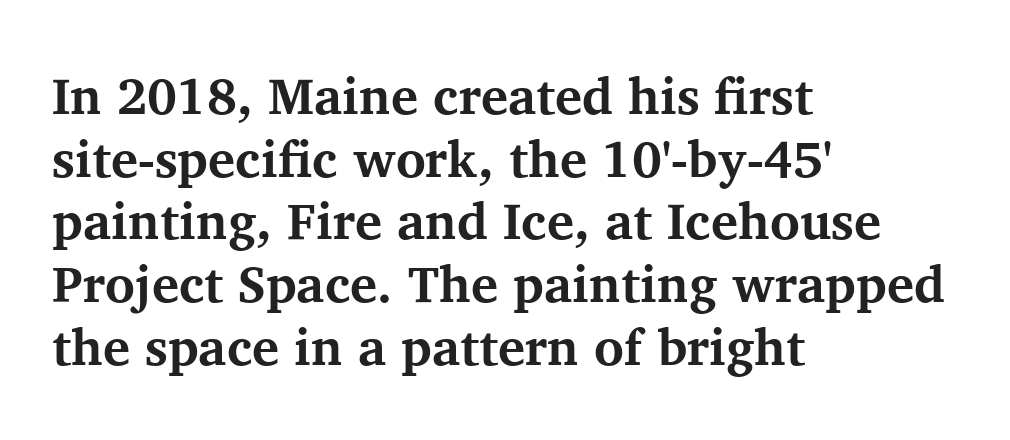
{"serif": "yes", "italic": "no", "bold": "yes", "weight": "bold", "width": "normal", "stroke_contrast": "medium", "x_height": "medium", "monospaced": "no", "underline": "no", "align": "left", "line_spacing_ratio": 1.23, "letter_spacing": "normal", "letter_spacing_em": 0.0, "glyph_px": 51}
